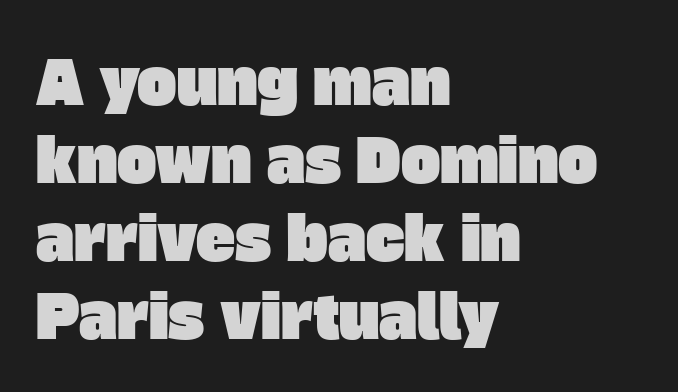
The image shows 59 px sans-serif type; set left-aligned, normal line spacing (1.32x), normal letter spacing, not underlined; low stroke contrast and a large x-height.
